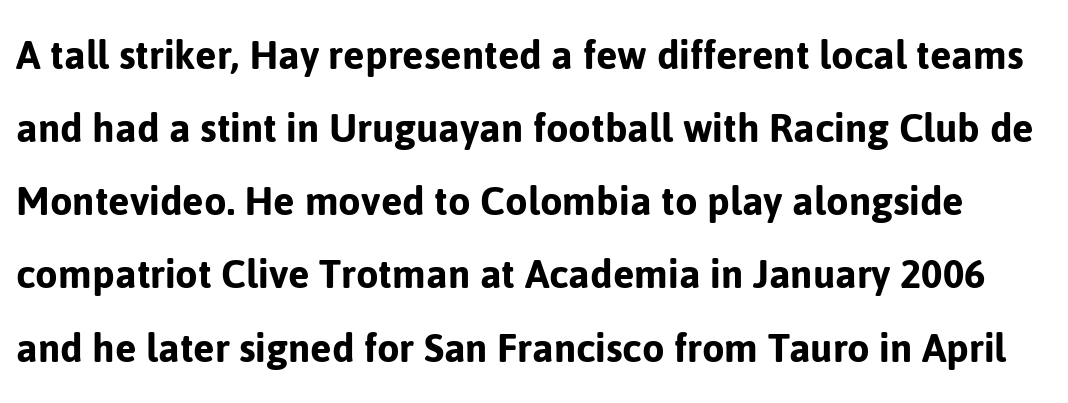
Anything drawn beneath the words? Only blank space. Italic? Not at all — the glyphs are vertical. A typesetter would label this face a sans. Note the varied advance widths — an 'i' is clearly narrower than an 'm'. In terms of leading, this rendering sits right in the middle. The horizontal fit of the characters is conventional and even.
